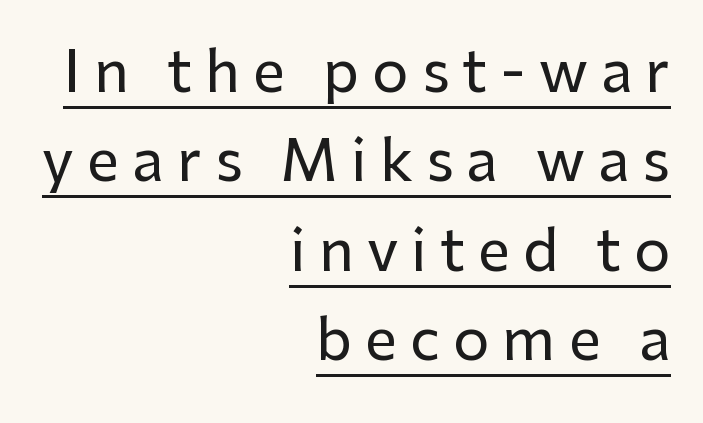
Q: Is the text italic (slanted)? A: No, it is upright.
Q: Is the typeface a serif or a sans-serif typeface? A: Sans-serif.
Q: Is the text underlined? A: Yes.
Q: How is the paragraph aligned? A: Right-aligned.
Q: Is the spacing between letters normal or unusually wide? A: Unusually wide.
Q: Is the spacing between lines tight, normal or loose? A: Normal.
Q: Width (condensed, normal, or wide)? A: Normal.
Q: Stroke contrast? A: Low.
Q: x-height? A: Medium.
Q: Monospaced? A: No.
